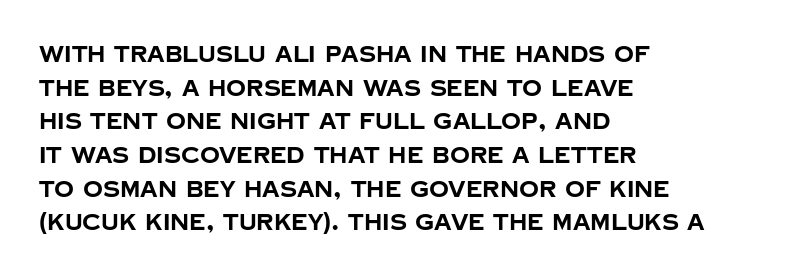
This sample is left-justified, so line endings fall wherever the words run out. Ascenders rise straight up at ninety degrees. Notice how descenders clear the ascenders below comfortably — that's standard leading. Is the type bold? Yes — the strokes are clearly thick and heavy.
